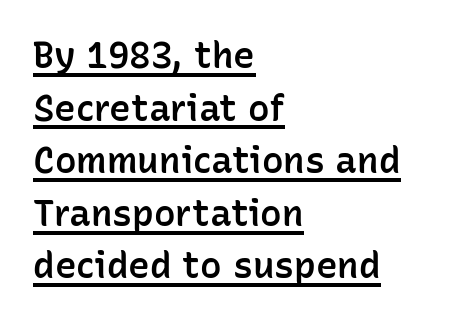
Q: Is the text bold? A: Semi-bold.
Q: Is the text italic (slanted)? A: No, it is upright.
Q: Is the typeface a serif or a sans-serif typeface? A: Sans-serif.
Q: Is the text underlined? A: Yes.
Q: How is the paragraph aligned? A: Left-aligned.
Q: Is the spacing between letters normal or unusually wide? A: Normal.
Q: Is the spacing between lines tight, normal or loose? A: Normal.
Q: Width (condensed, normal, or wide)? A: Normal.
Q: Stroke contrast? A: Low.
Q: x-height? A: Medium.
Q: Monospaced? A: No.
